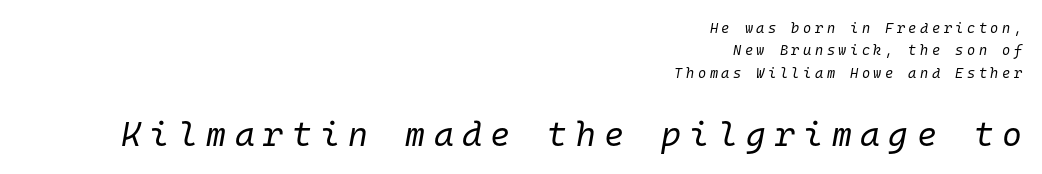
Q: Is the text bold? A: No.
Q: Is the text italic (slanted)? A: Yes, it leans right by about 10 degrees.
Q: Is the text underlined? A: No.
Q: How is the paragraph aligned? A: Right-aligned.
Q: Is the spacing between letters normal or unusually wide? A: Unusually wide.
Q: Is the spacing between lines tight, normal or loose? A: Normal.
Q: Which block of text is set in a larger size, the first (top) or the second (bottom)? A: The second (bottom) one.
Q: Width (condensed, normal, or wide)? A: Normal.
Q: Stroke contrast? A: Low.
Q: x-height? A: Medium.
Q: Monospaced? A: Yes.
